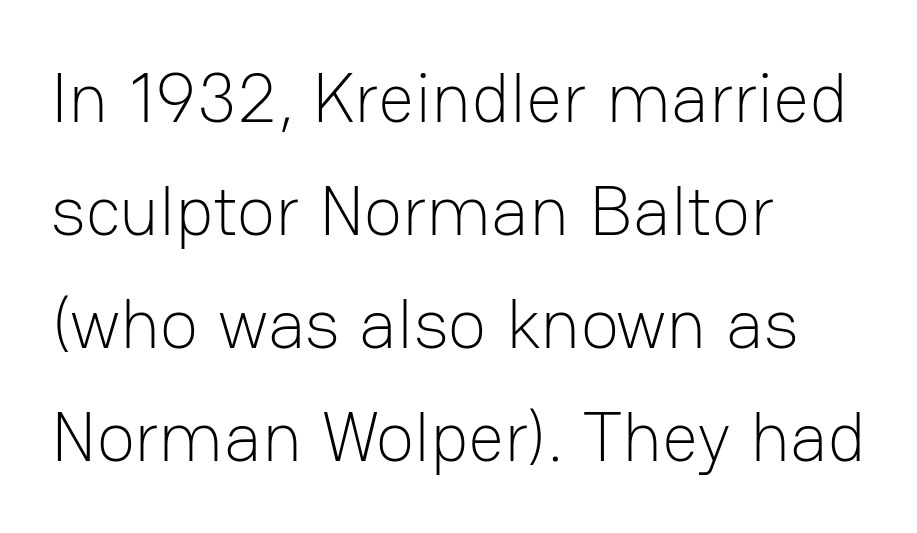
{"serif": "no", "italic": "no", "bold": "no", "weight": "light", "width": "normal", "stroke_contrast": "low", "x_height": "medium", "monospaced": "no", "underline": "no", "align": "left", "line_spacing": "normal", "line_spacing_ratio": 1.59, "letter_spacing": "normal", "letter_spacing_em": 0.0, "glyph_px": 71}
